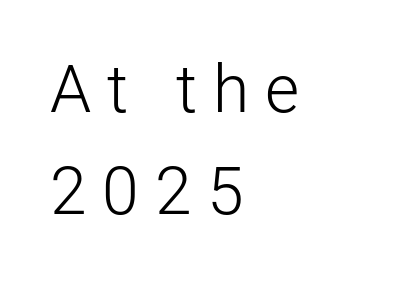
Q: Is the text bold? A: No.
Q: Is the text italic (slanted)? A: No, it is upright.
Q: Is the typeface a serif or a sans-serif typeface? A: Sans-serif.
Q: Is the text underlined? A: No.
Q: How is the paragraph aligned? A: Left-aligned.
Q: Is the spacing between letters normal or unusually wide? A: Unusually wide.
Q: Is the spacing between lines tight, normal or loose? A: Normal.
Q: Width (condensed, normal, or wide)? A: Normal.
Q: Stroke contrast? A: Low.
Q: x-height? A: Medium.
Q: Monospaced? A: No.
